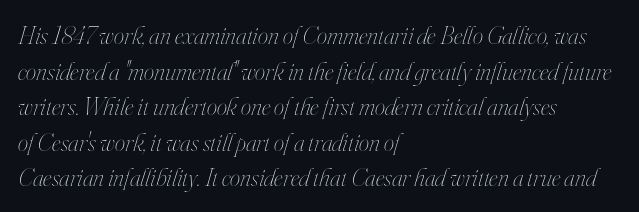
{"italic": "yes", "lean": "right", "slant_degrees": 16, "bold": "no", "underline": "no", "align": "left", "line_spacing": "normal", "line_spacing_ratio": 1.37, "letter_spacing": "normal", "letter_spacing_em": 0.0, "glyph_px": 26}
